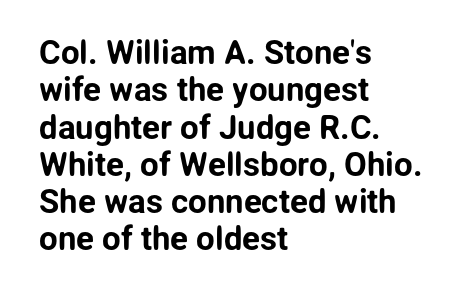
The image shows 33 px sans-serif type, upright; set left-aligned, tight line spacing (1.13x), normal letter spacing, not underlined; low stroke contrast and a medium x-height.
